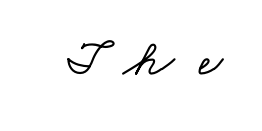
{"serif": "yes", "width": "wide", "stroke_contrast": "low", "x_height": "small", "monospaced": "no", "underline": "no", "letter_spacing": "wide", "letter_spacing_em": 0.48, "glyph_px": 52}
